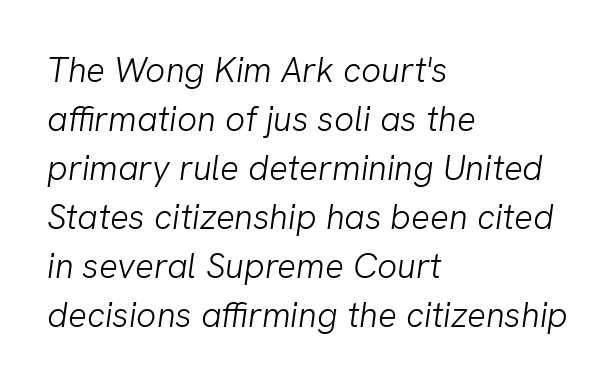
The image shows 35 px light sans-serif type; set left-aligned, normal line spacing (1.4x), normal letter spacing, not underlined; low stroke contrast and a medium x-height.
